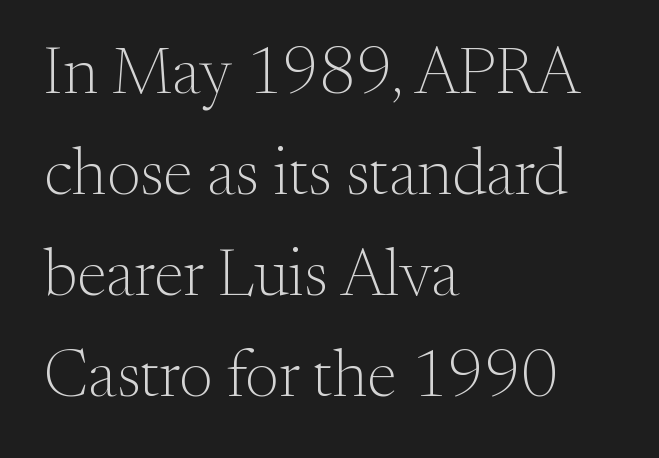
Q: Is the text bold? A: No.
Q: Is the text italic (slanted)? A: No, it is upright.
Q: Is the typeface a serif or a sans-serif typeface? A: Serif.
Q: Is the text underlined? A: No.
Q: How is the paragraph aligned? A: Left-aligned.
Q: Is the spacing between letters normal or unusually wide? A: Normal.
Q: Is the spacing between lines tight, normal or loose? A: Normal.
Q: Width (condensed, normal, or wide)? A: Normal.
Q: Stroke contrast? A: Medium.
Q: x-height? A: Small.
Q: Monospaced? A: No.
